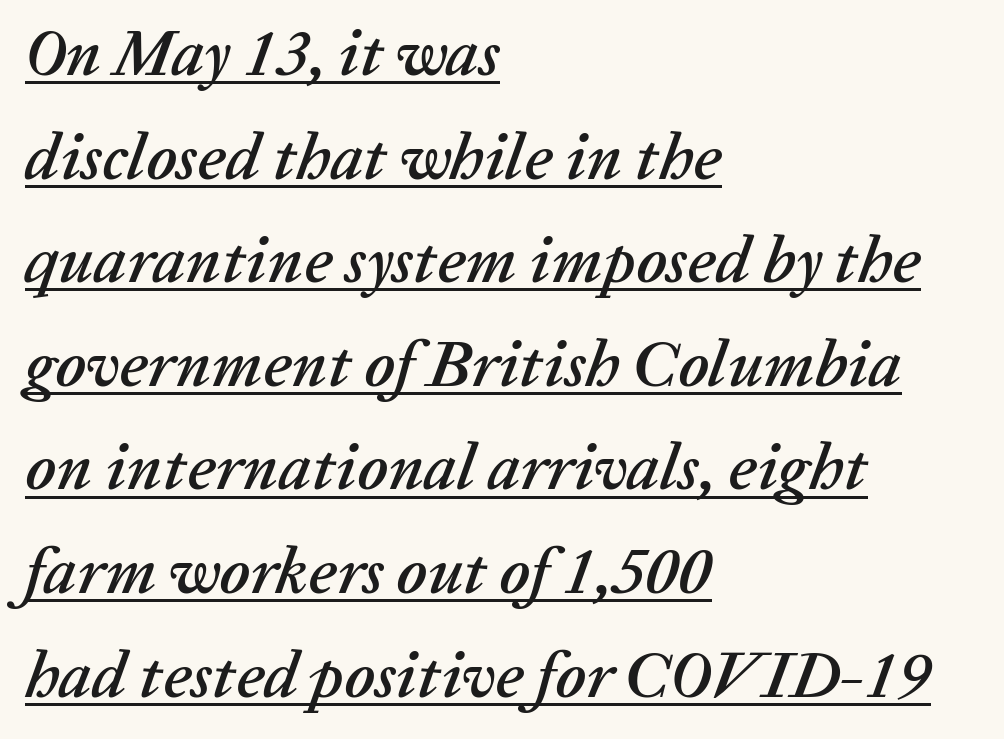
Q: Is the text italic (slanted)? A: Yes, it leans right by about 20 degrees.
Q: Is the text underlined? A: Yes.
Q: How is the paragraph aligned? A: Left-aligned.
Q: Is the spacing between letters normal or unusually wide? A: Normal.
Q: Is the spacing between lines tight, normal or loose? A: Normal.
Q: Width (condensed, normal, or wide)? A: Normal.
Q: Stroke contrast? A: Low.
Q: x-height? A: Medium.
Q: Monospaced? A: No.
